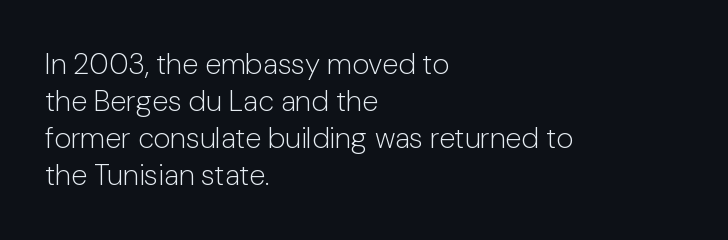
{"serif": "no", "italic": "no", "bold": "no", "weight": "light", "width": "normal", "stroke_contrast": "low", "x_height": "medium", "monospaced": "no", "underline": "no", "align": "left", "line_spacing": "normal", "line_spacing_ratio": 1.28, "letter_spacing": "normal", "letter_spacing_em": 0.0, "glyph_px": 29}
